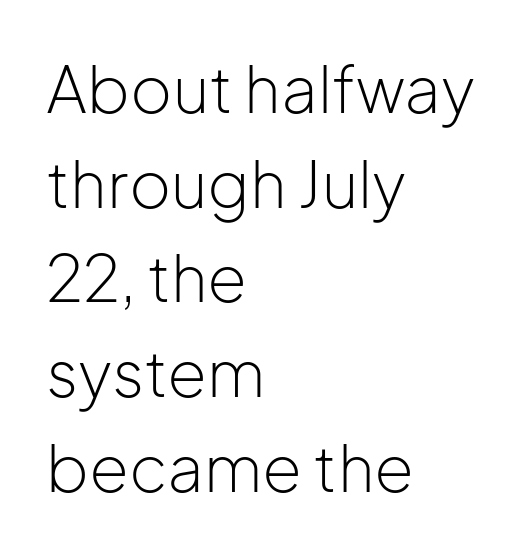
The image shows 64 px light sans-serif type, upright; set left-aligned, normal line spacing (1.48x), normal letter spacing, not underlined; low stroke contrast and a medium x-height.
